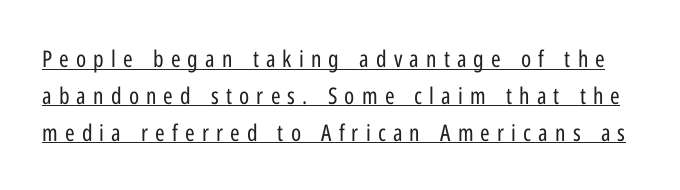
{"italic": "no", "bold": "no", "underline": "yes", "line_spacing": "normal", "line_spacing_ratio": 1.6, "letter_spacing": "wide", "letter_spacing_em": 0.31, "glyph_px": 23}
